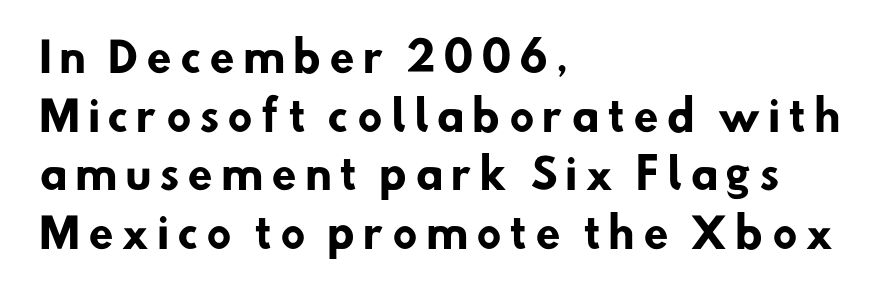
{"serif": "no", "bold": "yes", "weight": "heavy", "width": "normal", "stroke_contrast": "low", "x_height": "small", "monospaced": "no", "underline": "no", "align": "left", "line_spacing": "normal", "line_spacing_ratio": 1.43, "glyph_px": 41}
